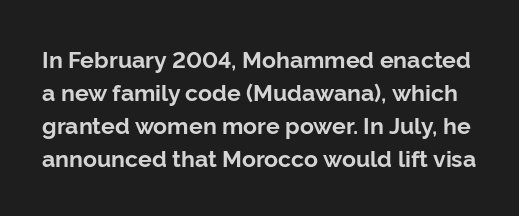
Q: Is the text bold? A: Yes.
Q: Is the text italic (slanted)? A: No, it is upright.
Q: Is the text underlined? A: No.
Q: Is the spacing between letters normal or unusually wide? A: Normal.
Q: Is the spacing between lines tight, normal or loose? A: Normal.
